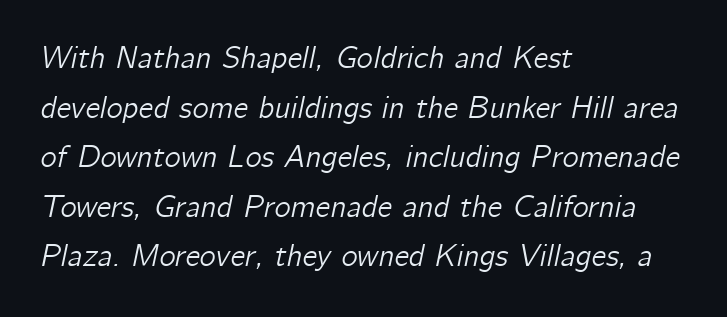
The image shows 31 px text type, italic (leaning right); set left-aligned, normal line spacing (1.6x), normal letter spacing, not underlined; low stroke contrast and a medium x-height.
